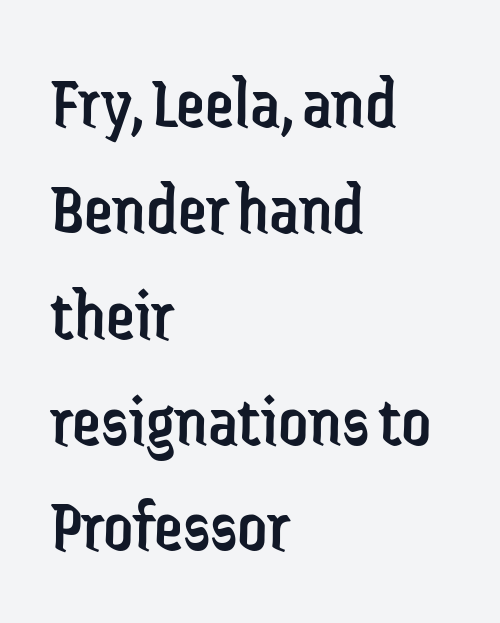
The image shows 73 px regular-weight, condensed sans-serif type, upright; set left-aligned, normal line spacing (1.45x), normal letter spacing, not underlined; low stroke contrast and a medium x-height.
